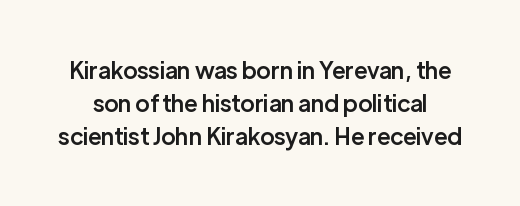
The string is rendered with underlining switched off. A fair bit of extra ink — the face is semibold, not bold. How are the letters spaced? Ordinarily, with no added tracking. This sample uses an upright cut, with every glyph sitting square on the baseline. Line spacing here is normal.
